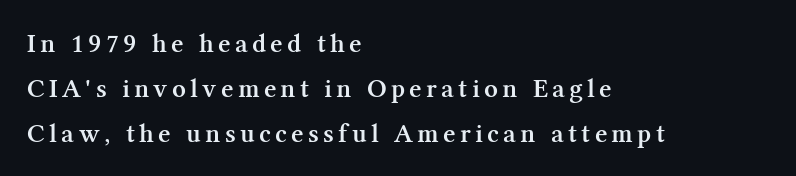
The image shows 27 px text type, upright; set left-aligned, normal line spacing (1.66x), not underlined.
